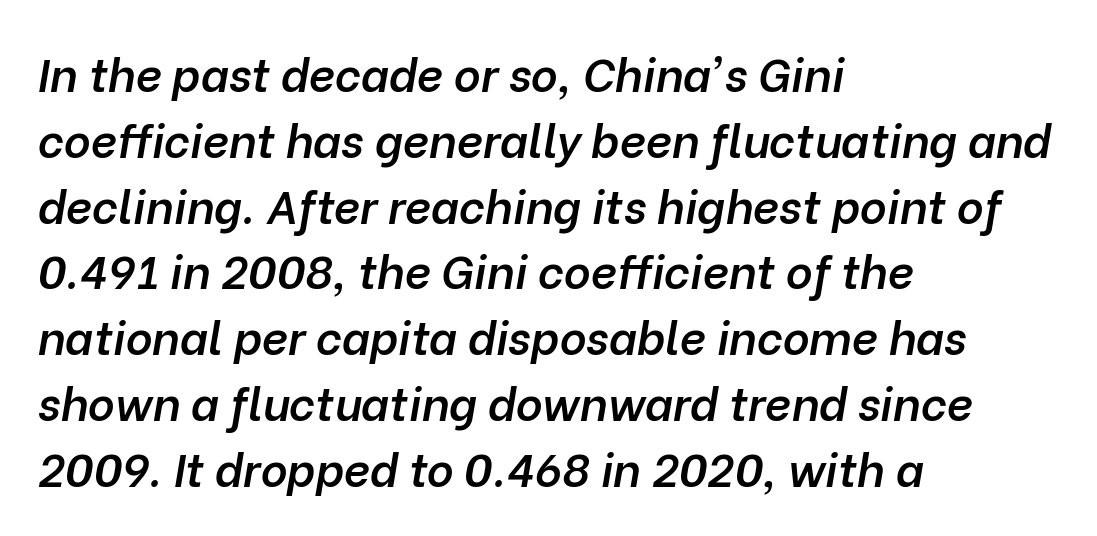
Q: Is the text bold? A: Semi-bold.
Q: Is the text italic (slanted)? A: Yes, it leans right by about 10 degrees.
Q: Is the text underlined? A: No.
Q: How is the paragraph aligned? A: Left-aligned.
Q: Is the spacing between letters normal or unusually wide? A: Normal.
Q: Is the spacing between lines tight, normal or loose? A: Normal.
Q: Width (condensed, normal, or wide)? A: Normal.
Q: Stroke contrast? A: Low.
Q: x-height? A: Medium.
Q: Monospaced? A: No.
